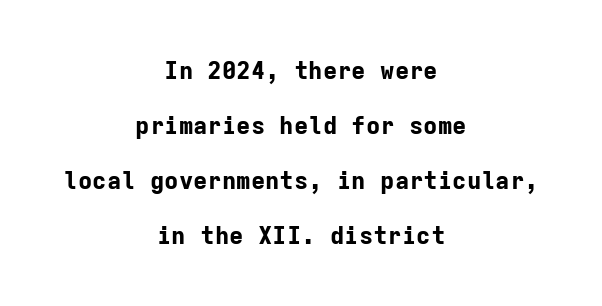
{"italic": "no", "bold": "yes", "underline": "no", "align": "center", "line_spacing": "loose", "line_spacing_ratio": 2.29, "letter_spacing": "normal", "letter_spacing_em": 0.0, "glyph_px": 24}
